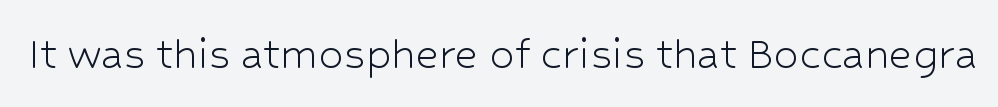
Stroke mass is kept to a normal reading level or below. Has an underline been added? It has not. This sample uses plain, unmodified letter spacing. Vertical strokes here are truly vertical.
